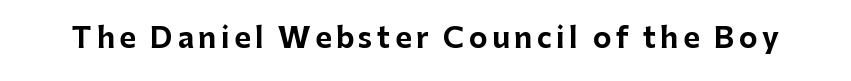
Q: Is the text bold? A: Yes.
Q: Is the text italic (slanted)? A: No, it is upright.
Q: Is the typeface a serif or a sans-serif typeface? A: Sans-serif.
Q: Is the text underlined? A: No.
Q: Width (condensed, normal, or wide)? A: Normal.
Q: Stroke contrast? A: Low.
Q: x-height? A: Medium.
Q: Monospaced? A: No.
